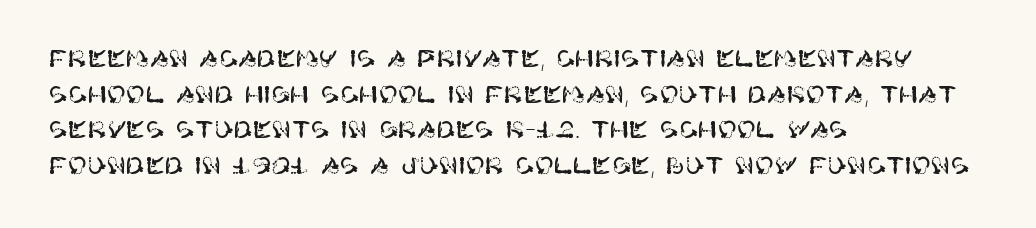
The image shows 23 px text type, upright; set left-aligned, normal line spacing (1.55x), normal letter spacing, not underlined.
